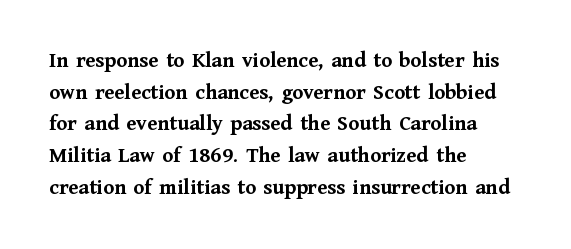
{"italic": "no", "bold": "yes", "underline": "no", "align": "left", "line_spacing": "normal", "line_spacing_ratio": 1.44, "letter_spacing": "normal", "letter_spacing_em": 0.0, "glyph_px": 22}
